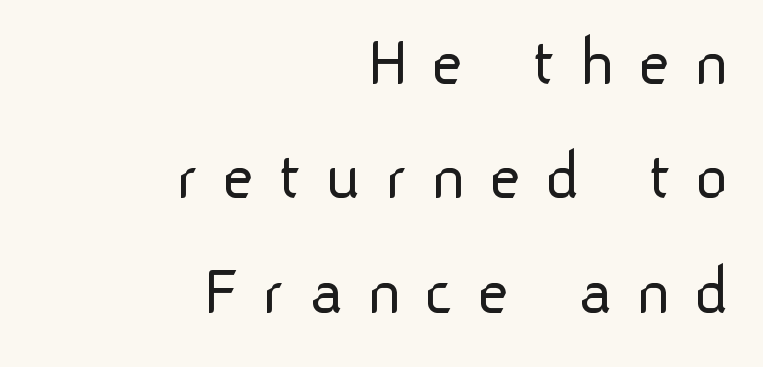
Q: Is the text bold? A: No.
Q: Is the text italic (slanted)? A: No, it is upright.
Q: Is the typeface a serif or a sans-serif typeface? A: Sans-serif.
Q: Is the text underlined? A: No.
Q: How is the paragraph aligned? A: Right-aligned.
Q: Is the spacing between letters normal or unusually wide? A: Unusually wide.
Q: Is the spacing between lines tight, normal or loose? A: Normal.
Q: Width (condensed, normal, or wide)? A: Normal.
Q: Stroke contrast? A: Low.
Q: x-height? A: Medium.
Q: Monospaced? A: No.
